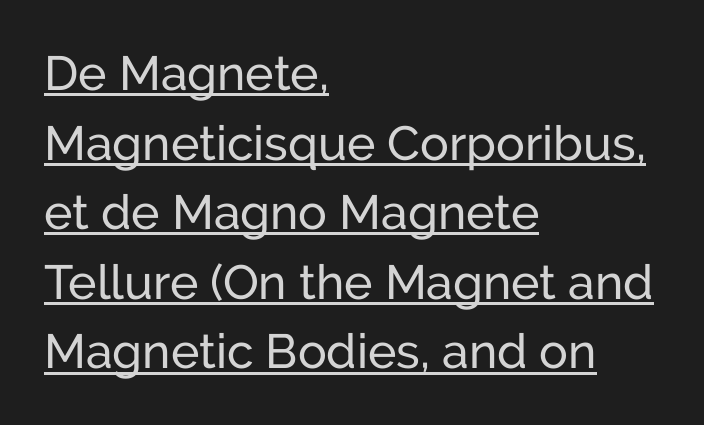
Varying glyph widths throughout — classic text-font behaviour. The space between consecutive lines is moderate. The tracking reads as untouched default to a designer's eye. Regarding serifs, this sample does without them.
